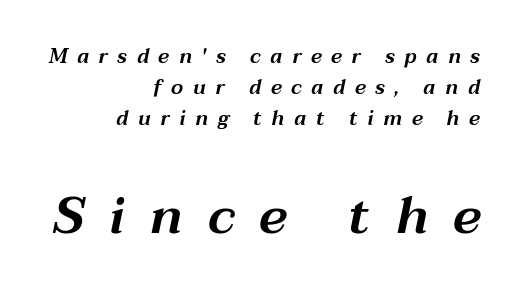
The image shows 51 px wide type, italic (leaning right); set right-aligned, normal line spacing (1.55x), unusually wide letter spacing (+0.48 em), not underlined; the second (bottom) block is 2.55x larger; medium stroke contrast and a medium x-height.
